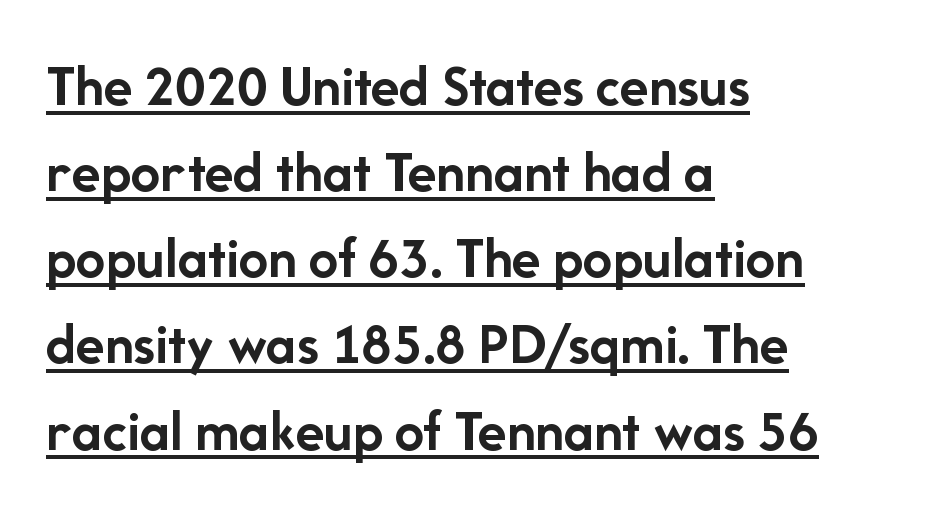
Q: Is the text bold? A: Yes.
Q: Is the text italic (slanted)? A: No, it is upright.
Q: Is the typeface a serif or a sans-serif typeface? A: Sans-serif.
Q: Is the text underlined? A: Yes.
Q: How is the paragraph aligned? A: Left-aligned.
Q: Is the spacing between letters normal or unusually wide? A: Normal.
Q: Is the spacing between lines tight, normal or loose? A: Normal.
Q: Width (condensed, normal, or wide)? A: Normal.
Q: Stroke contrast? A: Low.
Q: x-height? A: Medium.
Q: Monospaced? A: No.
